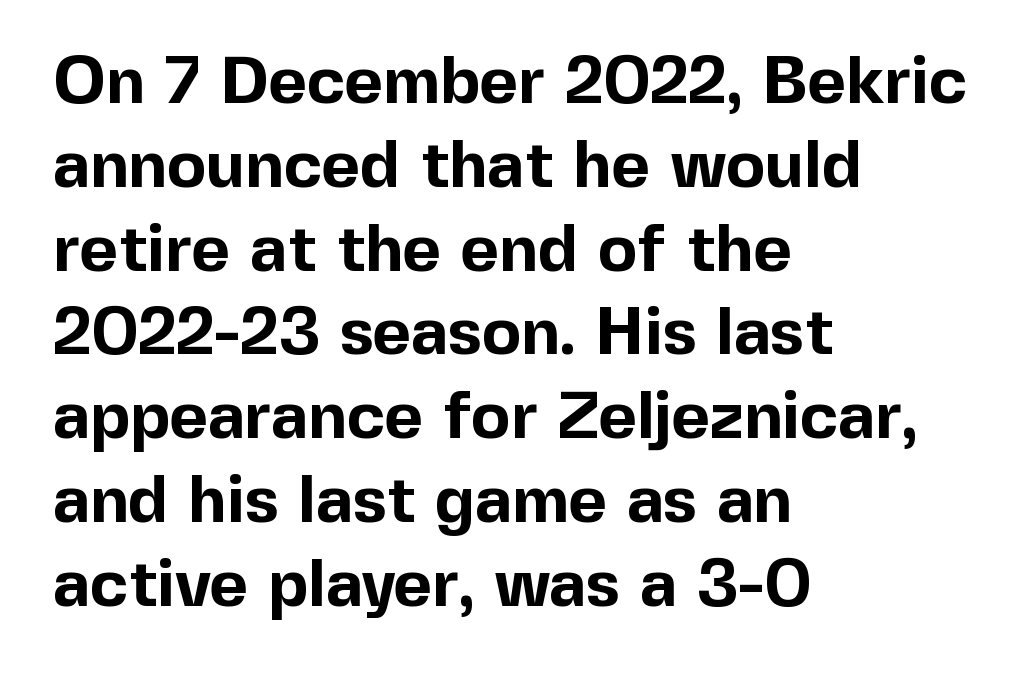
{"serif": "no", "italic": "no", "bold": "yes", "weight": "bold", "width": "normal", "x_height": "medium", "monospaced": "no", "underline": "no", "align": "left", "line_spacing": "normal", "line_spacing_ratio": 1.27, "letter_spacing": "normal", "letter_spacing_em": 0.0, "glyph_px": 66}
